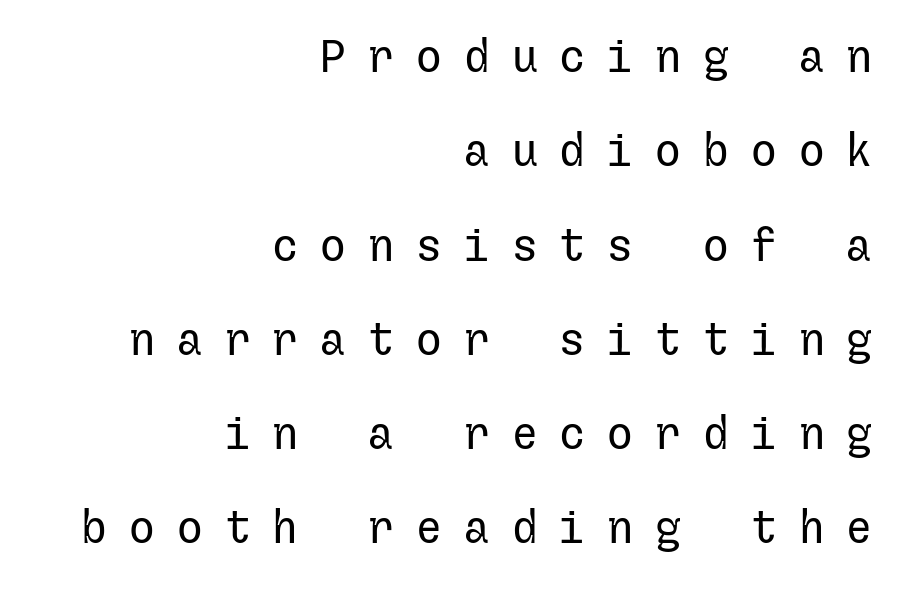
Regarding leading, the lines here are spaced well apart. Vertical strokes here are truly vertical. Teacher's note: observe the even right margin — that is flush-right alignment. Plain, unruled lines of type. You could only call the tracking loose — the letters float apart. What kind of face is this? One without serifs — a sans.
